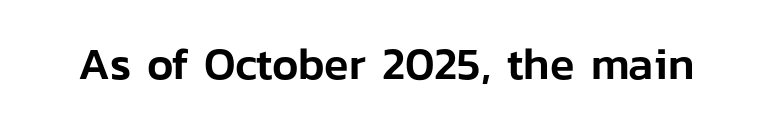
Examine the stroke ends and you'll find no serifs. The letters sit at their default tracking, neither squeezed nor spread. A typesetter would call this proportional, since set widths differ per character. Vertical strokes here are truly vertical. Underlining? Definitely not there.
